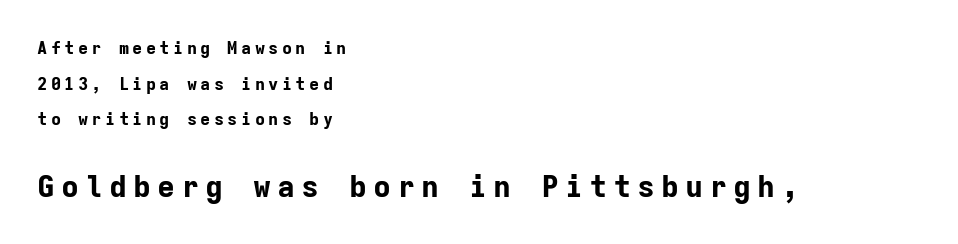
You can tell it's not italic because the verticals are truly vertical. The designer dialed line spacing up above the default. These two chunks differ in scale, with the bottom chunk taking the larger measure. Each letter, wide or thin by design, is forced into the same width here.
